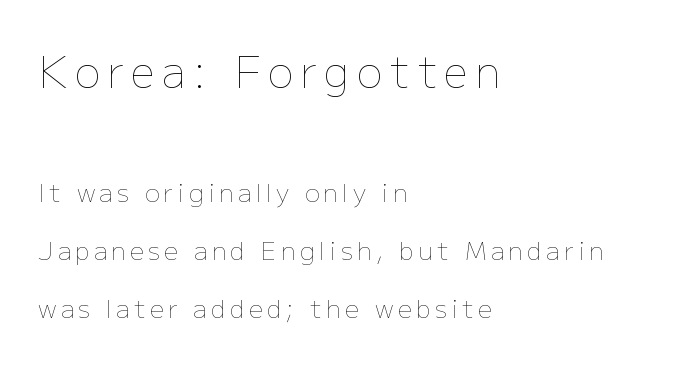
The image shows 43 px thin type, upright; set left-aligned, loose line spacing (2.33x), not underlined; the first (top) block is 1.72x larger; low stroke contrast and a medium x-height.
